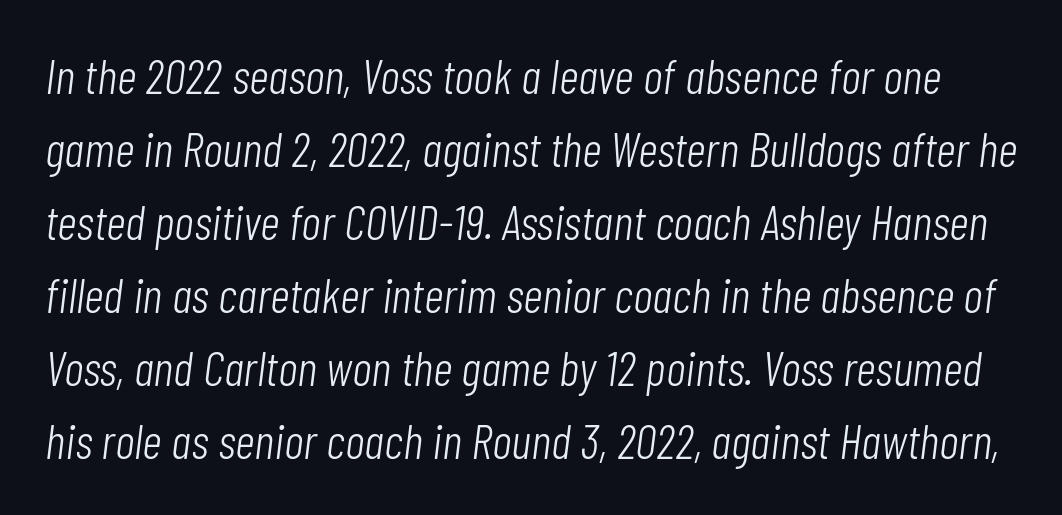
Normally led — the rows are evenly, conventionally spaced. It's the slanting kind of type. Words float on clear page, feet unadorned. This is not heavy type; no bold has been used. You could not count columns in this text — the font is proportionally spaced.
